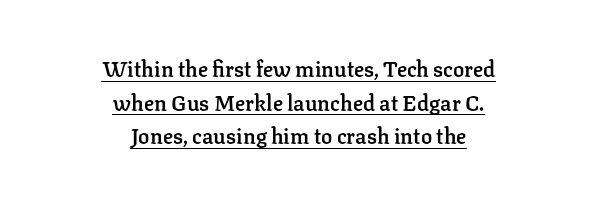
You could call the tracking neutral — neither tight nor loose. How heavy is the stroke? Medium-heavy — a semibold, shy of bold. Each new line begins a customary step beneath the previous one. Centered paragraph, ragged on both sides. The words here are underlined.
